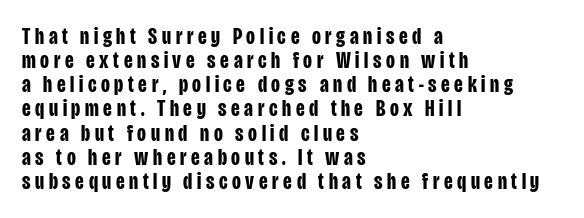
{"italic": "no", "bold": "yes", "underline": "no", "align": "left", "line_spacing": "tight", "line_spacing_ratio": 1.05, "letter_spacing": "wide", "letter_spacing_em": 0.2, "glyph_px": 23}
